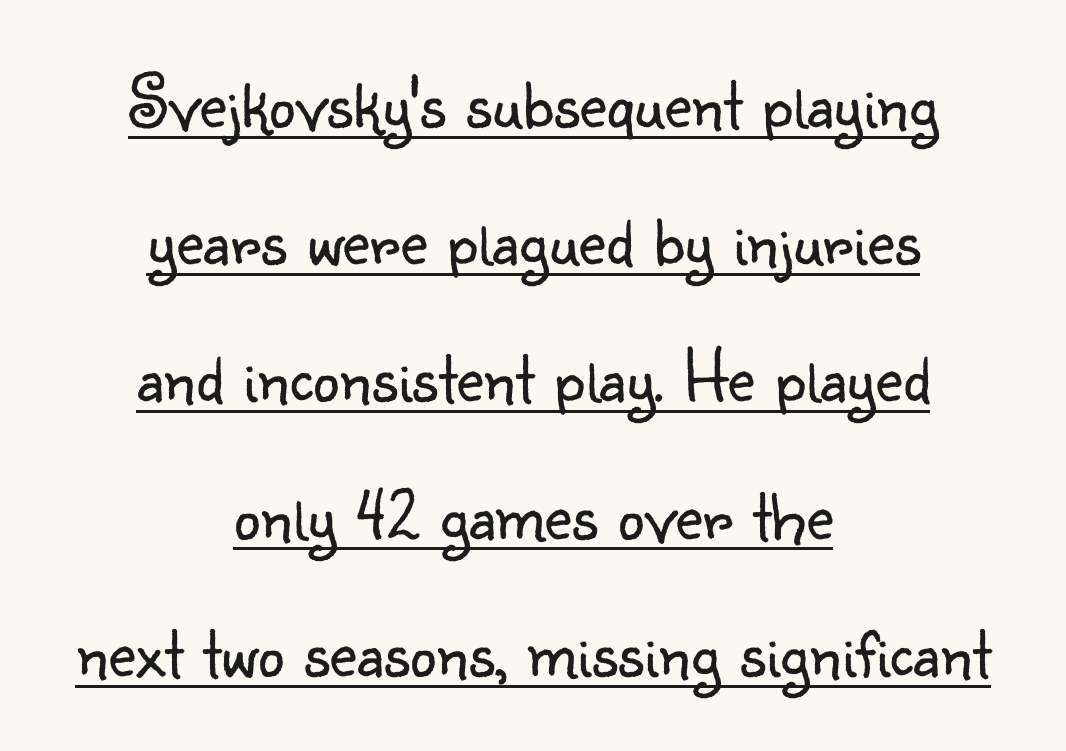
Weight: not bold — regular or lighter. This sample uses a sans-serif face. The line texture is even and compact thanks to regular tracking. Character widths vary here, with narrow letters taking less room than wide ones. Centered paragraph, ragged on both sides. No italicization has been applied; the sample stays upright.
